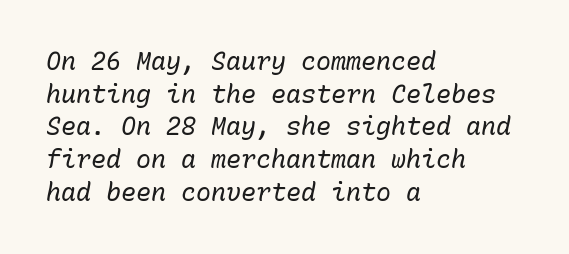
{"italic": "yes", "lean": "right", "slant_degrees": 10, "bold": "no", "underline": "no", "align": "left", "line_spacing": "normal", "line_spacing_ratio": 1.31, "letter_spacing": "normal", "letter_spacing_em": 0.0, "glyph_px": 25}
